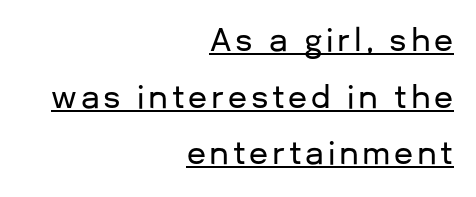
{"serif": "no", "italic": "no", "width": "normal", "stroke_contrast": "low", "x_height": "medium", "monospaced": "no", "underline": "yes", "align": "right", "line_spacing_ratio": 1.83, "glyph_px": 31}
